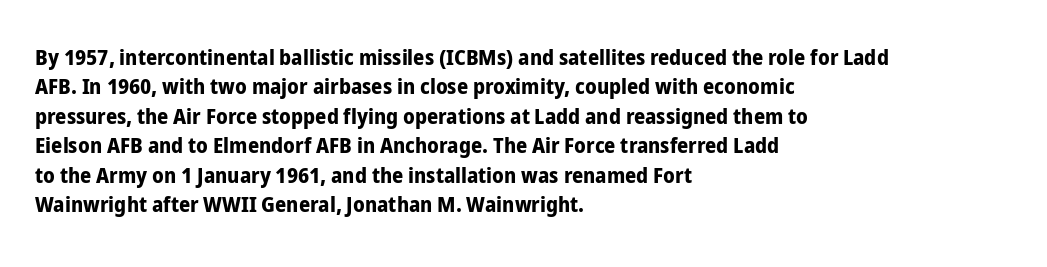
Q: Is the text bold? A: Yes.
Q: Is the text italic (slanted)? A: No, it is upright.
Q: Is the text underlined? A: No.
Q: How is the paragraph aligned? A: Left-aligned.
Q: Is the spacing between letters normal or unusually wide? A: Normal.
Q: Is the spacing between lines tight, normal or loose? A: Normal.
